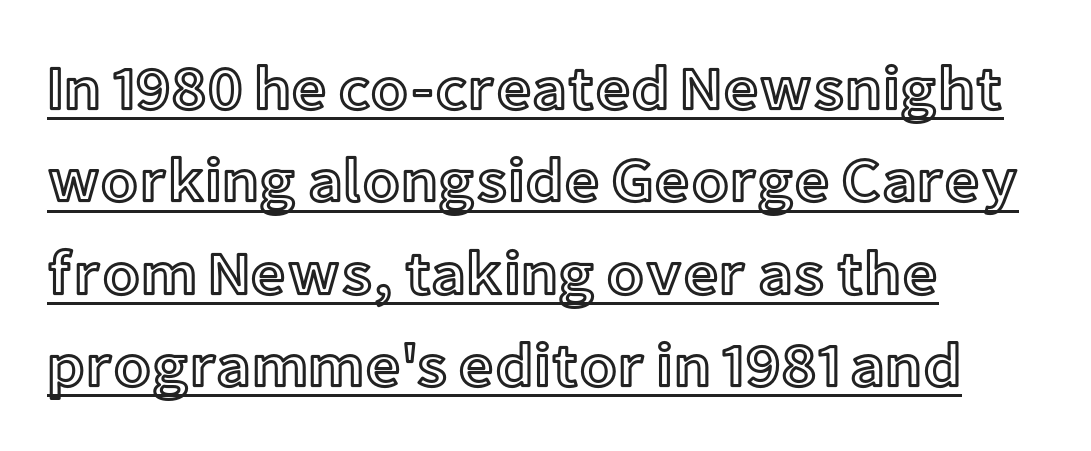
Q: Is the text italic (slanted)? A: No, it is upright.
Q: Is the text underlined? A: Yes.
Q: How is the paragraph aligned? A: Left-aligned.
Q: Is the spacing between letters normal or unusually wide? A: Normal.
Q: Is the spacing between lines tight, normal or loose? A: Normal.
Q: Width (condensed, normal, or wide)? A: Normal.
Q: x-height? A: Medium.
Q: Monospaced? A: No.
